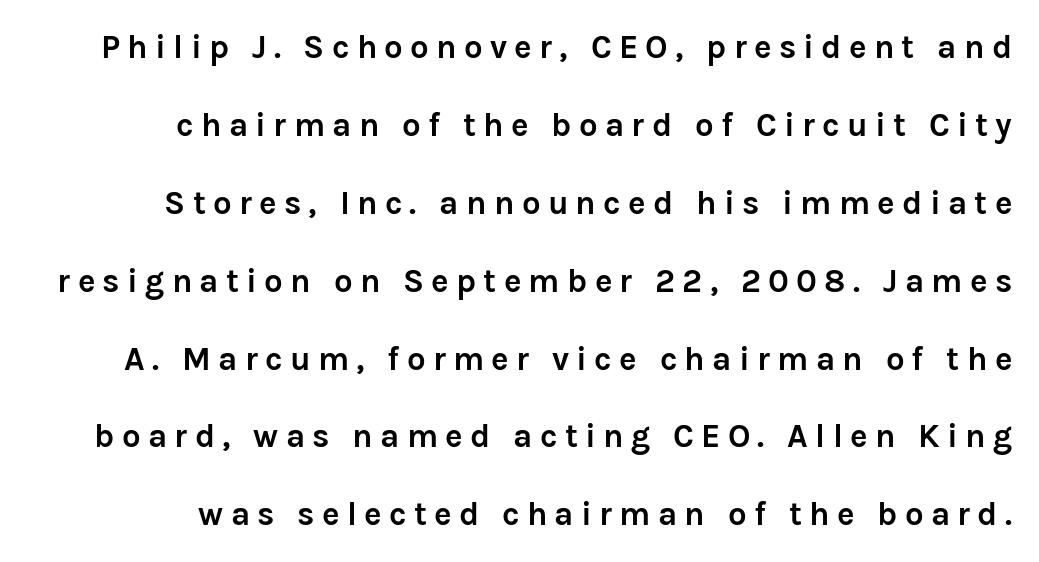
Q: Is the text bold? A: Yes.
Q: Is the text italic (slanted)? A: No, it is upright.
Q: Is the typeface a serif or a sans-serif typeface? A: Sans-serif.
Q: Is the text underlined? A: No.
Q: How is the paragraph aligned? A: Right-aligned.
Q: Is the spacing between letters normal or unusually wide? A: Unusually wide.
Q: Is the spacing between lines tight, normal or loose? A: Loose.
Q: Width (condensed, normal, or wide)? A: Normal.
Q: Stroke contrast? A: Low.
Q: x-height? A: Medium.
Q: Monospaced? A: No.
